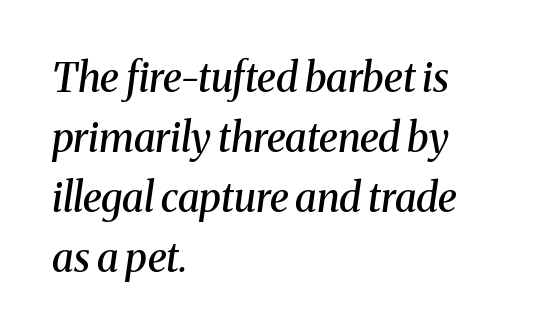
{"serif": "yes", "italic": "yes", "lean": "right", "slant_degrees": 8, "bold": "semi", "weight": "semibold", "width": "normal", "stroke_contrast": "medium", "x_height": "medium", "monospaced": "no", "underline": "no", "align": "left", "line_spacing": "normal", "line_spacing_ratio": 1.5, "letter_spacing": "normal", "letter_spacing_em": 0.0, "glyph_px": 40}
